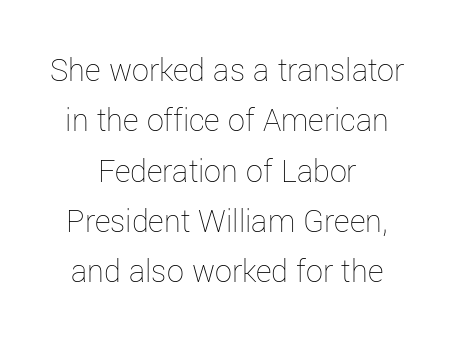
Check the space under the baseline: it is left empty. The passage shown stacks its lines at a standard gap. No letter is thick-stroked: the sample isn't bold. Standard letterfit; no display-style spreading of the glyphs.
